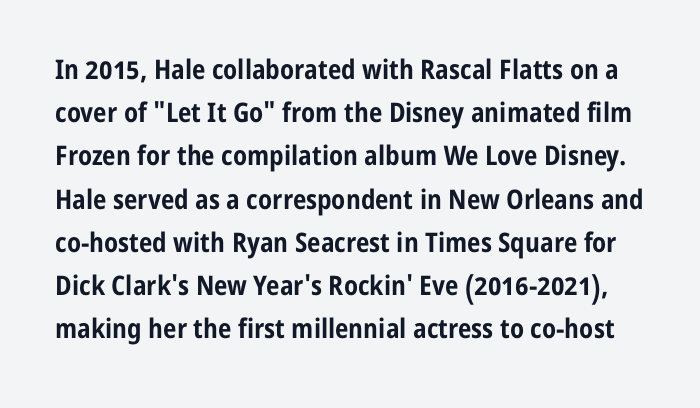
{"italic": "no", "bold": "yes", "underline": "no", "line_spacing": "normal", "line_spacing_ratio": 1.6, "letter_spacing": "normal", "letter_spacing_em": 0.0, "glyph_px": 27}
